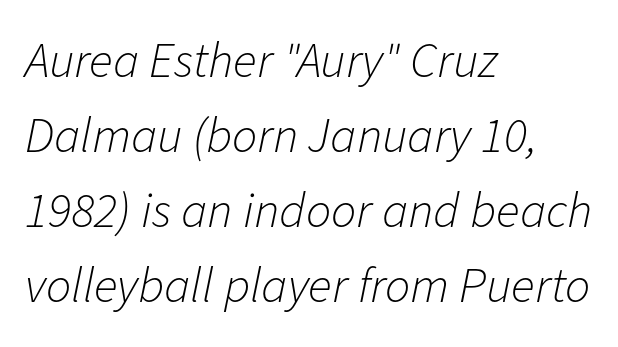
The image shows 50 px light type, italic (leaning right); set left-aligned, normal line spacing (1.5x), normal letter spacing, not underlined; low stroke contrast and a medium x-height.
